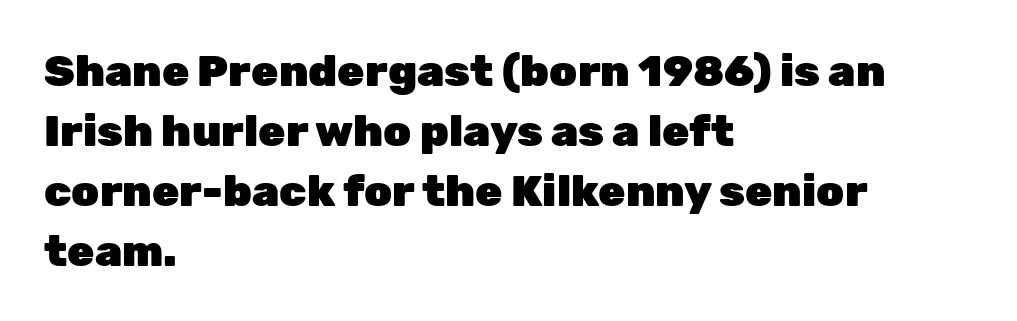
{"serif": "no", "italic": "no", "bold": "yes", "weight": "heavy", "width": "normal", "stroke_contrast": "low", "x_height": "medium", "monospaced": "no", "underline": "no", "align": "left", "line_spacing": "normal", "line_spacing_ratio": 1.36, "letter_spacing": "normal", "letter_spacing_em": 0.0, "glyph_px": 44}
